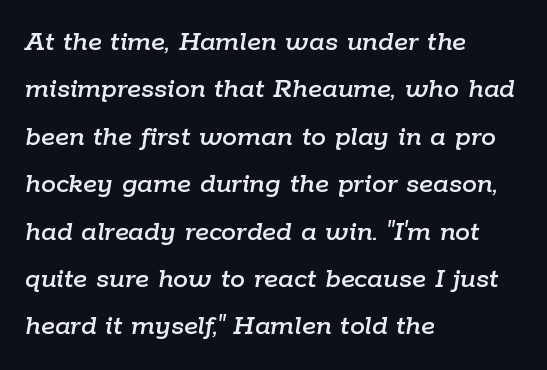
The image shows 30 px text type, italic (leaning right); set left-aligned, normal line spacing (1.58x), normal letter spacing, not underlined; low stroke contrast and a medium x-height.
